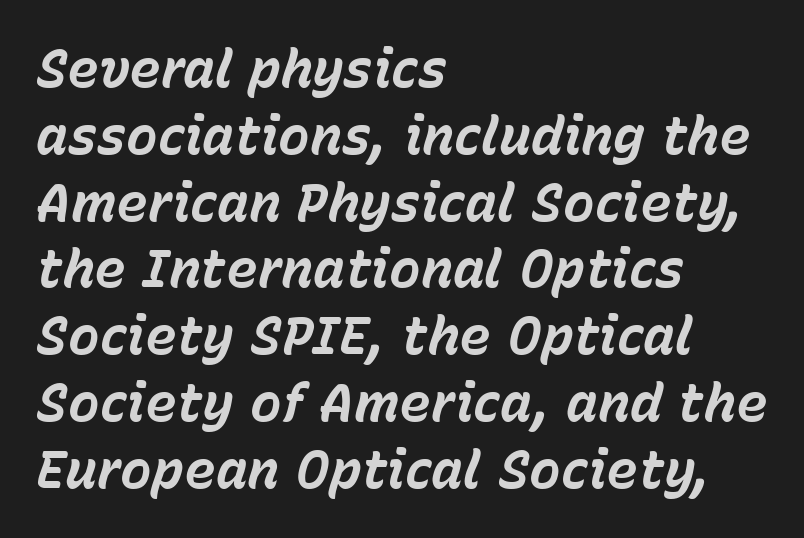
Q: Is the text bold? A: Yes.
Q: Is the text italic (slanted)? A: Yes, it leans right by about 15 degrees.
Q: Is the text underlined? A: No.
Q: How is the paragraph aligned? A: Left-aligned.
Q: Is the spacing between letters normal or unusually wide? A: Normal.
Q: Is the spacing between lines tight, normal or loose? A: Normal.
Q: Width (condensed, normal, or wide)? A: Normal.
Q: Stroke contrast? A: Low.
Q: x-height? A: Medium.
Q: Monospaced? A: No.
